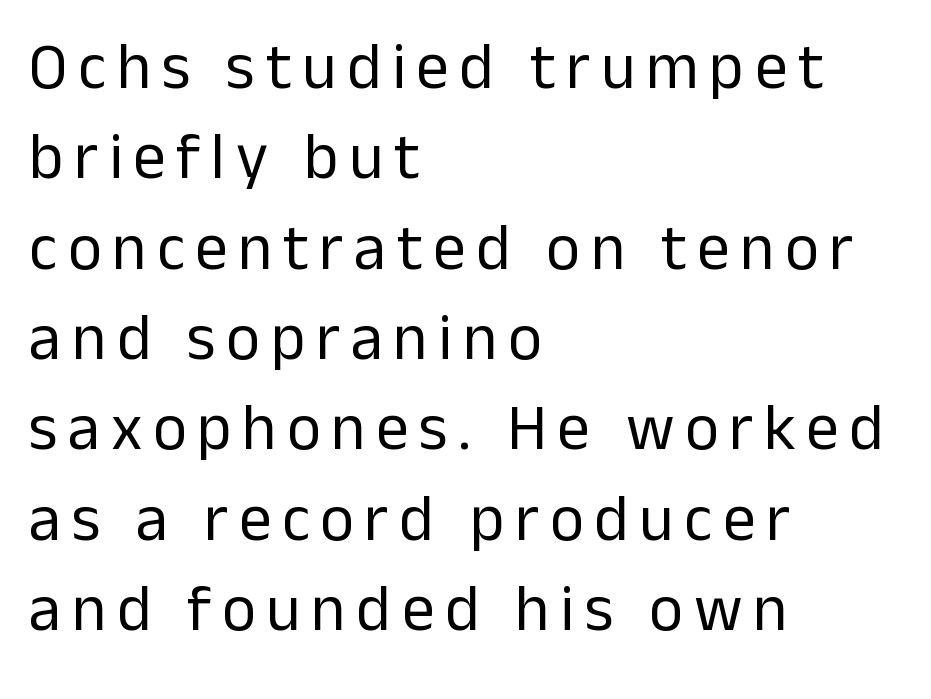
Q: Is the text bold? A: No.
Q: Is the text italic (slanted)? A: No, it is upright.
Q: Is the typeface a serif or a sans-serif typeface? A: Sans-serif.
Q: Is the text underlined? A: No.
Q: How is the paragraph aligned? A: Left-aligned.
Q: Is the spacing between lines tight, normal or loose? A: Normal.
Q: Width (condensed, normal, or wide)? A: Normal.
Q: Stroke contrast? A: Low.
Q: x-height? A: Medium.
Q: Monospaced? A: No.
